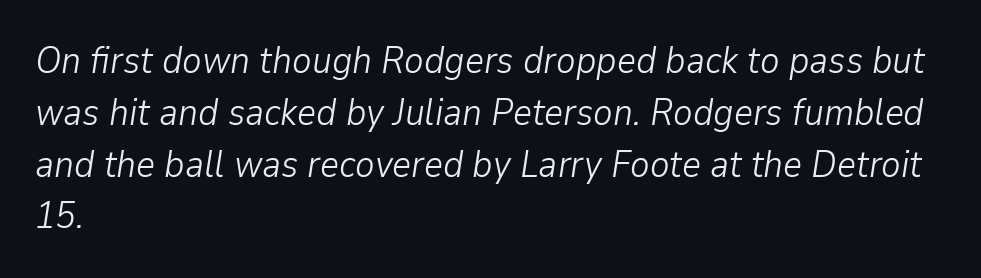
The image shows 37 px light type, italic (leaning right); set left-aligned, normal line spacing (1.4x), normal letter spacing, not underlined; low stroke contrast and a medium x-height.
